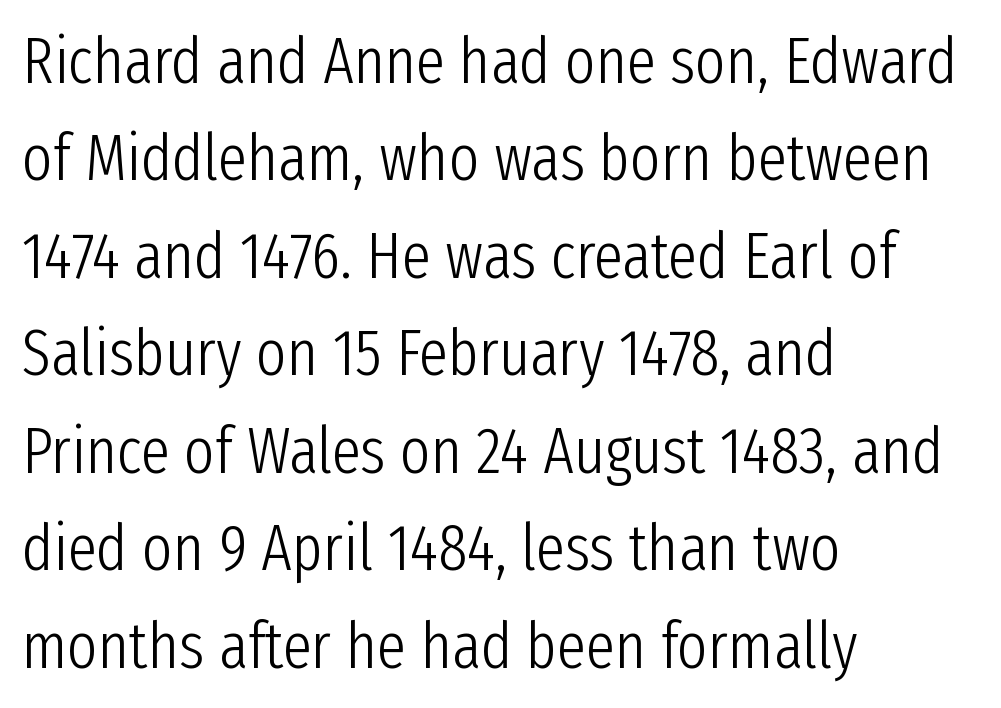
{"serif": "no", "italic": "no", "bold": "no", "weight": "light", "width": "condensed", "stroke_contrast": "low", "x_height": "medium", "monospaced": "no", "underline": "no", "align": "left", "line_spacing": "normal", "line_spacing_ratio": 1.5, "letter_spacing": "normal", "letter_spacing_em": 0.0, "glyph_px": 65}
